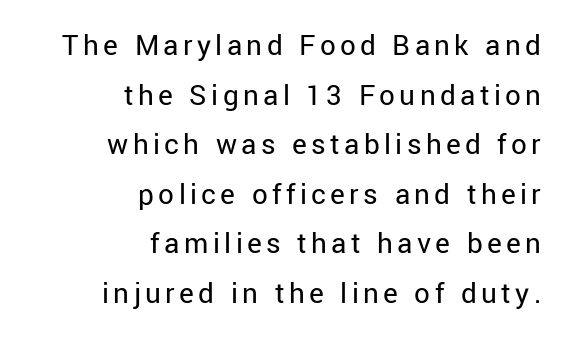
{"serif": "no", "italic": "no", "bold": "no", "weight": "regular", "width": "normal", "stroke_contrast": "low", "x_height": "medium", "monospaced": "no", "underline": "no", "align": "right", "line_spacing": "normal", "line_spacing_ratio": 1.6, "glyph_px": 31}
